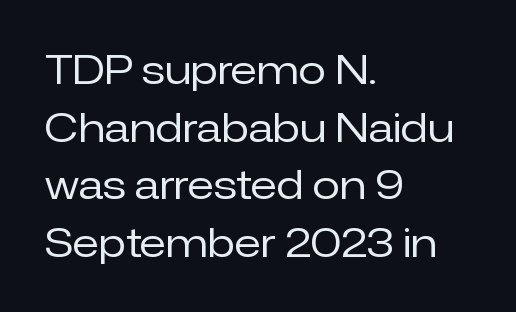
{"serif": "no", "italic": "no", "bold": "no", "weight": "regular", "width": "normal", "stroke_contrast": "low", "x_height": "medium", "monospaced": "no", "underline": "no", "align": "left", "line_spacing": "normal", "line_spacing_ratio": 1.44, "letter_spacing": "normal", "letter_spacing_em": 0.0, "glyph_px": 40}
